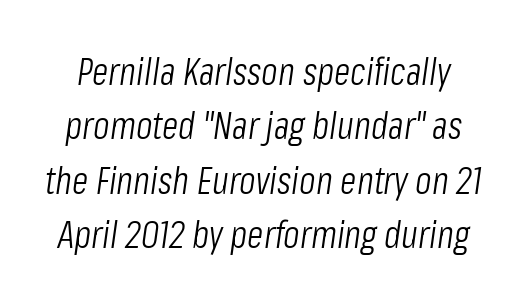
Between one letter and the next there's only the usual sliver of space. Here the designer chose a conventional face with non-uniform glyph widths. The string is rendered with underlining switched off. Evenly set lines give the paragraph a standard silhouette. The typography opts for an oblique posture over an upright one. The strokes carry an ordinary text weight at most.
